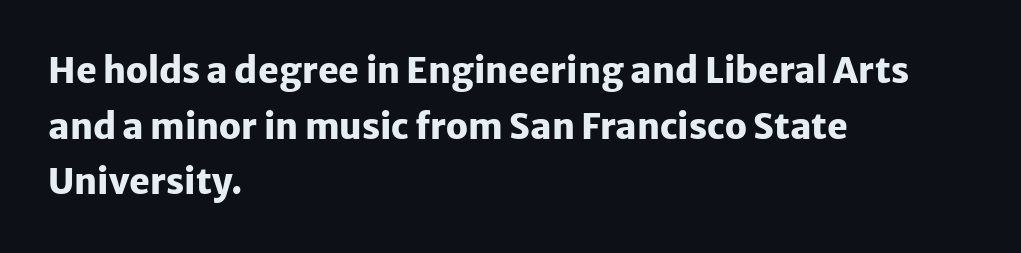
Q: Is the text bold? A: Yes.
Q: Is the text italic (slanted)? A: No, it is upright.
Q: Is the typeface a serif or a sans-serif typeface? A: Sans-serif.
Q: Is the text underlined? A: No.
Q: How is the paragraph aligned? A: Left-aligned.
Q: Is the spacing between letters normal or unusually wide? A: Normal.
Q: Is the spacing between lines tight, normal or loose? A: Normal.
Q: Width (condensed, normal, or wide)? A: Normal.
Q: Stroke contrast? A: Low.
Q: x-height? A: Medium.
Q: Monospaced? A: No.
